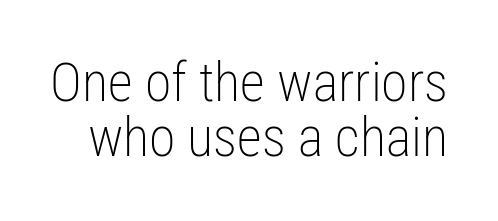
The image shows 54 px light, condensed sans-serif type, upright; set tight line spacing (1.02x), normal letter spacing, not underlined; low stroke contrast and a medium x-height.
